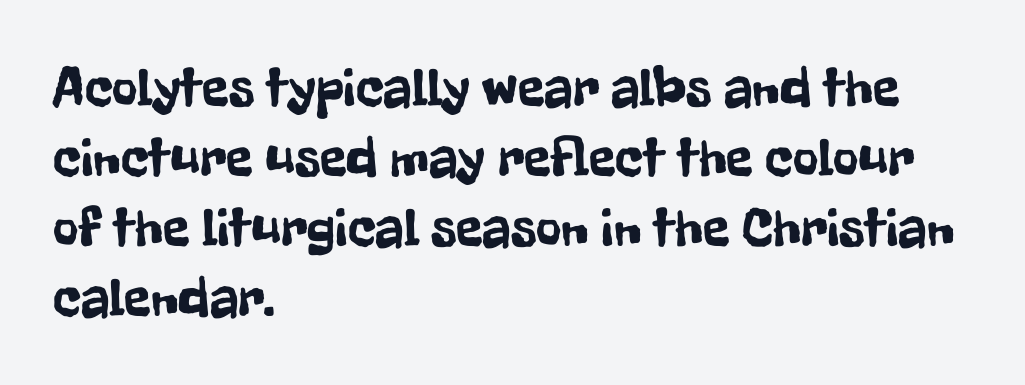
The image shows 55 px condensed sans-serif type, upright; set left-aligned, normal line spacing (1.27x), normal letter spacing, not underlined; low stroke contrast and a medium x-height.
